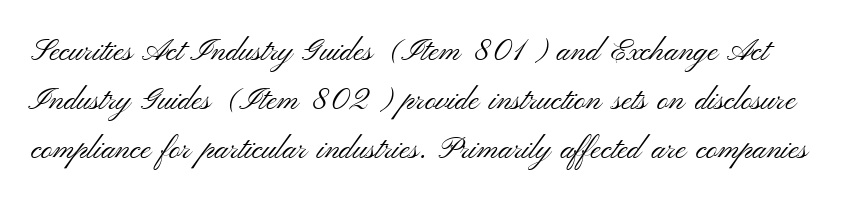
{"serif": "no", "bold": "no", "weight": "light", "width": "wide", "stroke_contrast": "medium", "x_height": "small", "monospaced": "no", "underline": "no", "line_spacing": "normal", "line_spacing_ratio": 1.58, "letter_spacing": "normal", "letter_spacing_em": 0.0, "glyph_px": 31}
